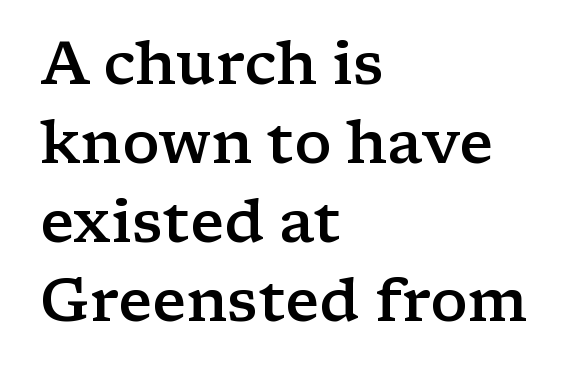
The image shows 59 px semibold, wide serif type, upright; set left-aligned, normal line spacing (1.34x), normal letter spacing, not underlined; low stroke contrast and a medium x-height.
